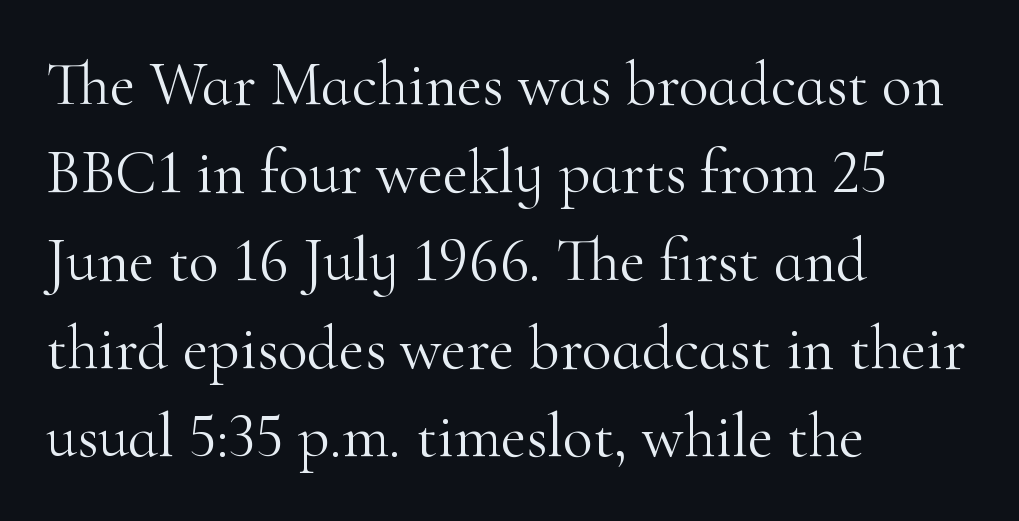
{"serif": "yes", "italic": "no", "bold": "no", "weight": "light", "width": "normal", "stroke_contrast": "high", "x_height": "small", "monospaced": "no", "underline": "no", "align": "left", "line_spacing": "normal", "line_spacing_ratio": 1.42, "letter_spacing": "normal", "letter_spacing_em": 0.0, "glyph_px": 62}
